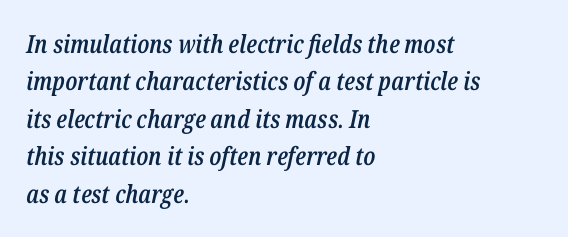
The image shows 25 px text type, italic (leaning right); set left-aligned, normal line spacing (1.5x), normal letter spacing, not underlined.
